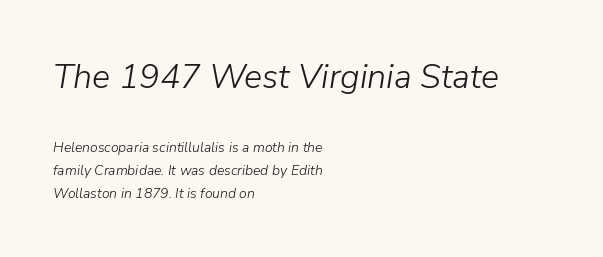
Here the glyphs are tracked normally, forming tight word shapes. Stems here are at most as thick as an everyday book face. Caption: multi-line text, flush left, ragged right. It's the slanting kind of type. Descenders are the only things crossing below the line. Note: larger setting up top, smaller setting below.
